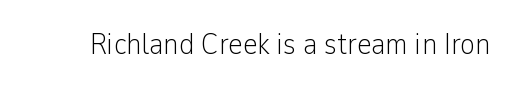
Q: Is the text bold? A: No.
Q: Is the text italic (slanted)? A: No, it is upright.
Q: Is the typeface a serif or a sans-serif typeface? A: Sans-serif.
Q: Is the text underlined? A: No.
Q: Is the spacing between letters normal or unusually wide? A: Normal.
Q: Width (condensed, normal, or wide)? A: Condensed.
Q: Stroke contrast? A: Low.
Q: x-height? A: Medium.
Q: Monospaced? A: No.
